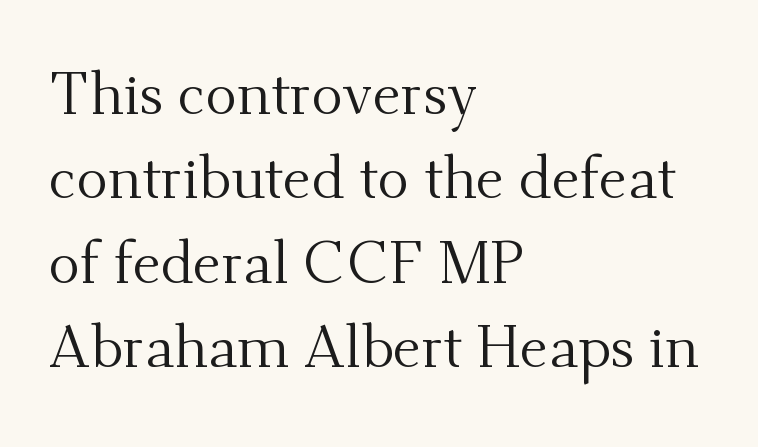
Q: Is the text bold? A: No.
Q: Is the text italic (slanted)? A: No, it is upright.
Q: Is the typeface a serif or a sans-serif typeface? A: Serif.
Q: Is the text underlined? A: No.
Q: How is the paragraph aligned? A: Left-aligned.
Q: Is the spacing between letters normal or unusually wide? A: Normal.
Q: Is the spacing between lines tight, normal or loose? A: Normal.
Q: Width (condensed, normal, or wide)? A: Normal.
Q: Stroke contrast? A: Medium.
Q: x-height? A: Small.
Q: Monospaced? A: No.
